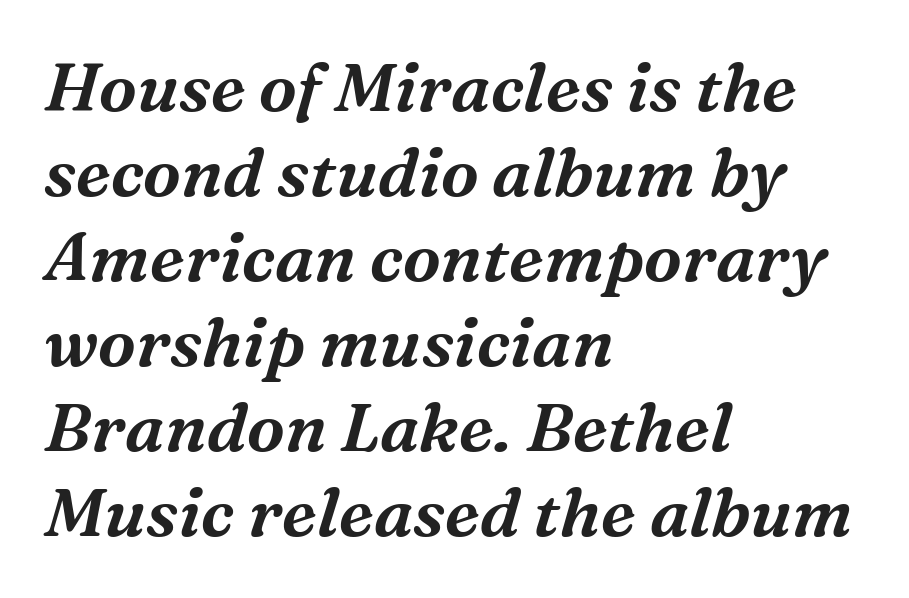
The image shows 68 px serif type, italic (leaning right); set left-aligned, normal line spacing (1.25x), normal letter spacing, not underlined; medium stroke contrast and a medium x-height.
